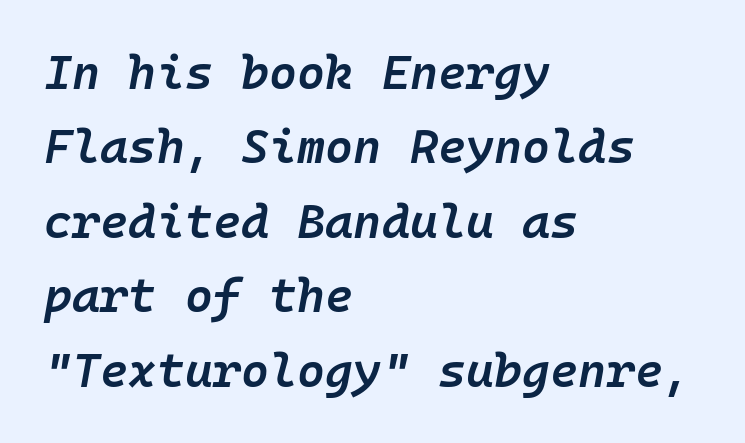
{"italic": "yes", "lean": "right", "slant_degrees": 10, "bold": "semi", "weight": "semibold", "width": "normal", "stroke_contrast": "low", "x_height": "medium", "monospaced": "yes", "underline": "no", "align": "left", "line_spacing": "normal", "line_spacing_ratio": 1.55, "letter_spacing": "normal", "letter_spacing_em": 0.0, "glyph_px": 48}
